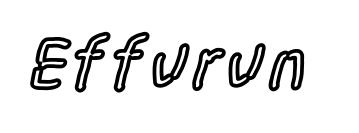
A semibold gives these letters moderate extra thickness, short of bold. Unlike a traditional serif, this face leaves its strokes unadorned. The foot of each line stays bare and open. These lines are rendered in a variable-pitch font.
